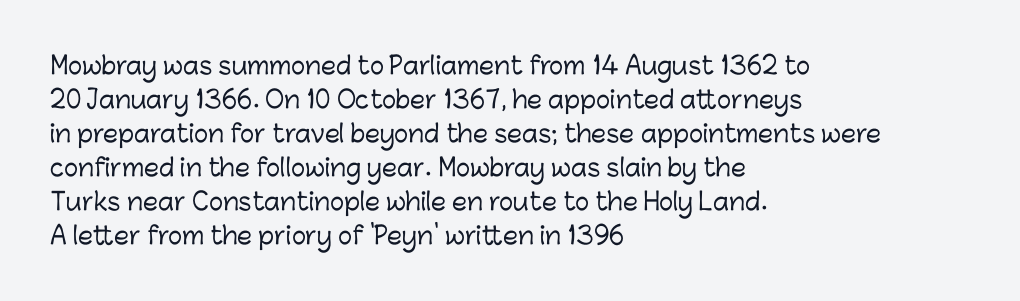
Q: Is the text italic (slanted)? A: No, it is upright.
Q: Is the text underlined? A: No.
Q: How is the paragraph aligned? A: Left-aligned.
Q: Is the spacing between letters normal or unusually wide? A: Normal.
Q: Is the spacing between lines tight, normal or loose? A: Normal.
